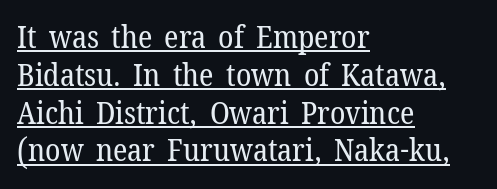
The passage shown has conventional tracking throughout. Each letter keeps its own natural width here, so spacing adapts to shape. Compared with a typical body face, this is equally light or lighter still. Typeset ragged right — the left edge is the straight one. This sample uses an upright cut, with every glyph sitting square on the baseline.
